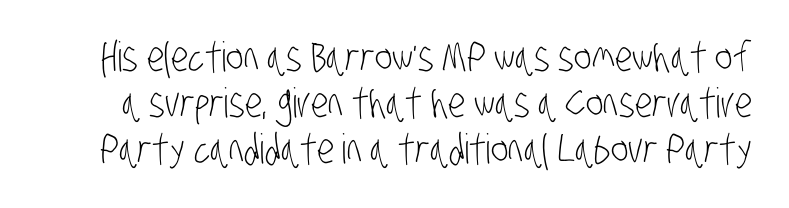
Q: Is the text bold? A: No.
Q: Is the typeface a serif or a sans-serif typeface? A: Sans-serif.
Q: Is the text underlined? A: No.
Q: Is the spacing between letters normal or unusually wide? A: Normal.
Q: Is the spacing between lines tight, normal or loose? A: Tight.
Q: Width (condensed, normal, or wide)? A: Condensed.
Q: Stroke contrast? A: Low.
Q: x-height? A: Large.
Q: Monospaced? A: No.
